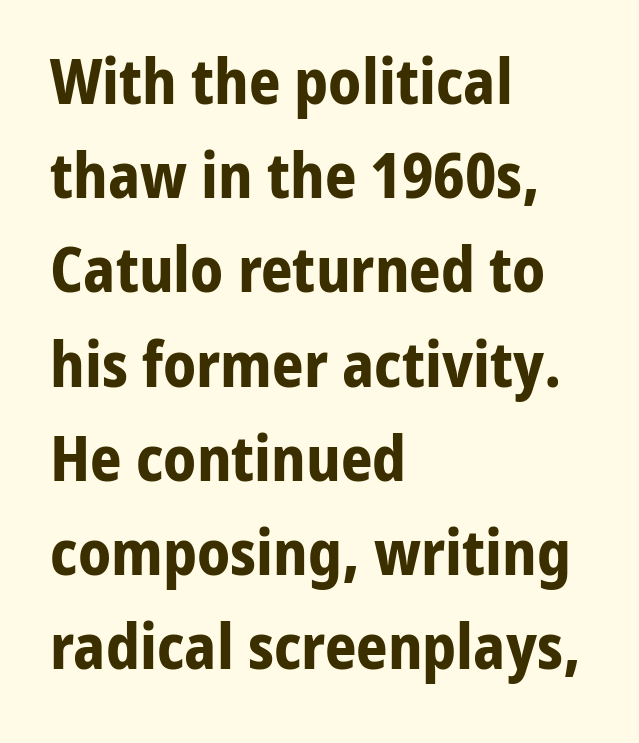
{"serif": "no", "italic": "no", "bold": "yes", "weight": "bold", "width": "normal", "stroke_contrast": "low", "x_height": "medium", "monospaced": "no", "underline": "no", "align": "left", "line_spacing": "normal", "line_spacing_ratio": 1.52, "letter_spacing": "normal", "letter_spacing_em": 0.0, "glyph_px": 62}
